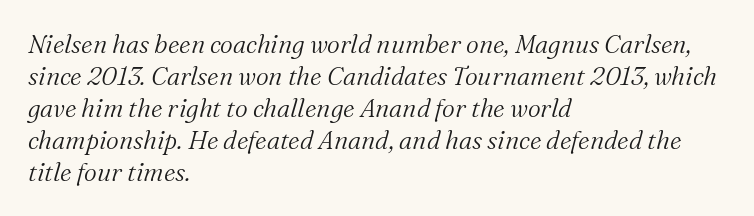
Q: Is the text bold? A: No.
Q: Is the text italic (slanted)? A: Yes, it leans right by about 16 degrees.
Q: Is the text underlined? A: No.
Q: How is the paragraph aligned? A: Left-aligned.
Q: Is the spacing between letters normal or unusually wide? A: Normal.
Q: Is the spacing between lines tight, normal or loose? A: Normal.
